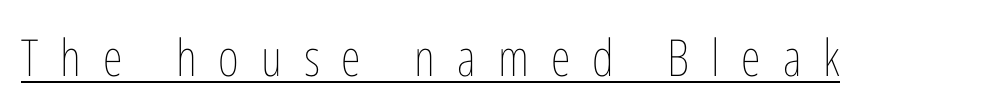
Is this a fixed-width face? No — the glyphs have proportional, varying widths. The letters are spread apart with noticeably loose tracking. Notice how the stems are strictly vertical — no italics here. Somebody hit Ctrl+U on this one — the words are underlined. Heft: none added — not bold.
